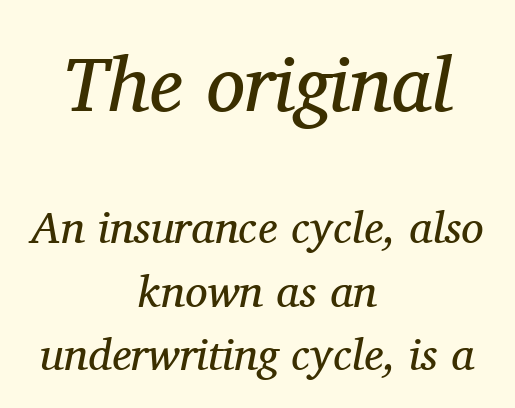
Visually the block forms a symmetrical silhouette, jagged on both flanks. The rendering uses natural spacing where letterforms have individual widths. Weight: regular or lighter. An italicized treatment has been applied to the whole sample.
